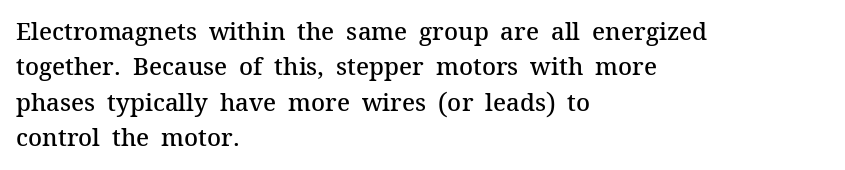
Q: Is the text bold? A: Semi-bold.
Q: Is the text italic (slanted)? A: No, it is upright.
Q: Is the text underlined? A: No.
Q: How is the paragraph aligned? A: Left-aligned.
Q: Is the spacing between letters normal or unusually wide? A: Normal.
Q: Is the spacing between lines tight, normal or loose? A: Normal.
